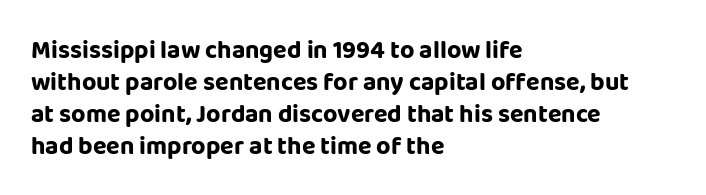
{"italic": "no", "bold": "yes", "underline": "no", "align": "left", "line_spacing": "normal", "line_spacing_ratio": 1.28, "letter_spacing": "normal", "letter_spacing_em": 0.0, "glyph_px": 25}
